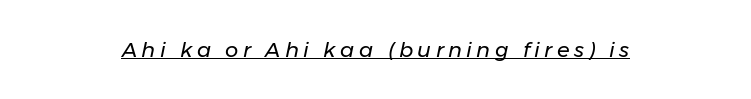
The image shows 21 px text type, italic (leaning right); set centered, unusually wide letter spacing (+0.21 em), underlined.
